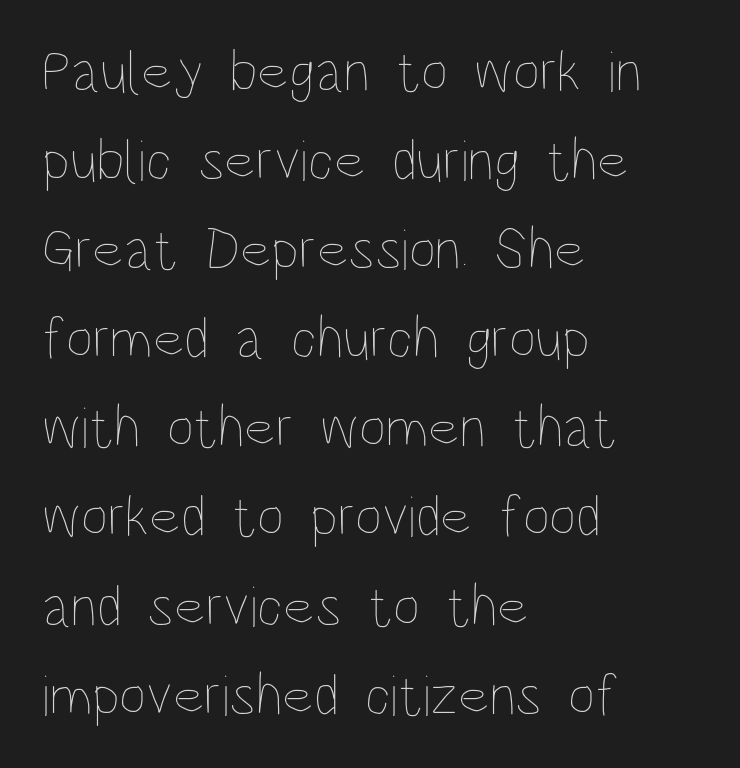
Q: Is the text bold? A: No.
Q: Is the text italic (slanted)? A: No, it is upright.
Q: Is the text underlined? A: No.
Q: How is the paragraph aligned? A: Left-aligned.
Q: Is the spacing between letters normal or unusually wide? A: Normal.
Q: Is the spacing between lines tight, normal or loose? A: Normal.
Q: Width (condensed, normal, or wide)? A: Condensed.
Q: Stroke contrast? A: Low.
Q: x-height? A: Large.
Q: Monospaced? A: No.
